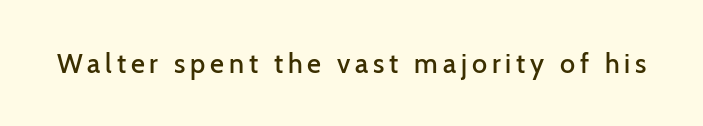
The image shows 27 px text type, upright; set not underlined.
